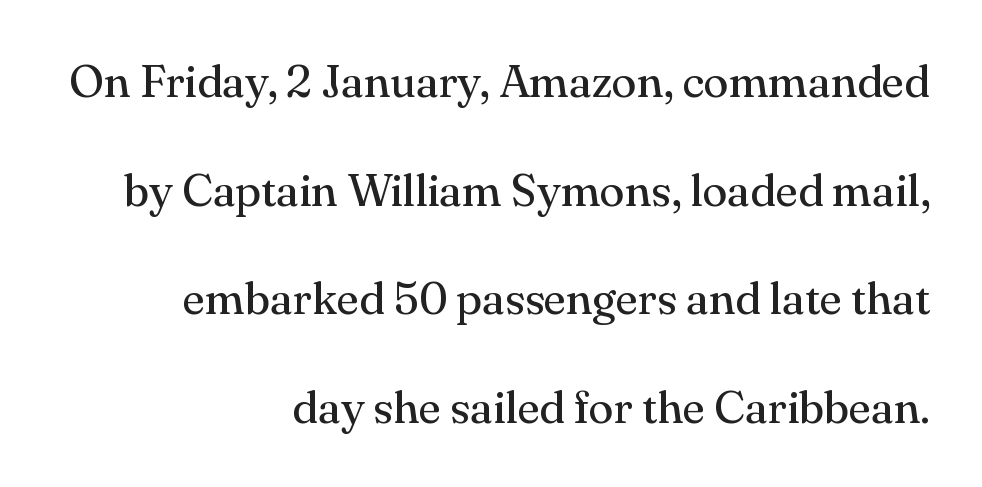
{"serif": "yes", "italic": "no", "bold": "no", "weight": "regular", "width": "normal", "stroke_contrast": "medium", "x_height": "small", "monospaced": "no", "underline": "no", "align": "right", "line_spacing": "loose", "line_spacing_ratio": 2.36, "letter_spacing": "normal", "letter_spacing_em": 0.0, "glyph_px": 46}
